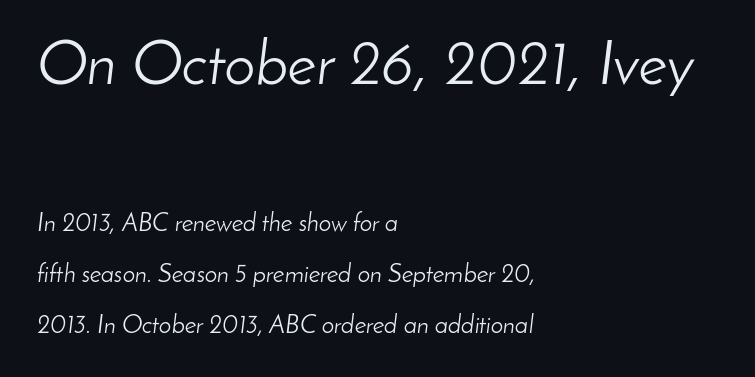
{"italic": "yes", "lean": "right", "slant_degrees": 8, "bold": "no", "weight": "light", "width": "normal", "stroke_contrast": "low", "x_height": "small", "monospaced": "no", "underline": "no", "align": "left", "line_spacing": "loose", "line_spacing_ratio": 2.03, "letter_spacing": "normal", "letter_spacing_em": 0.0, "larger_block": "first", "size_ratio": 2.48, "glyph_px": 62}
